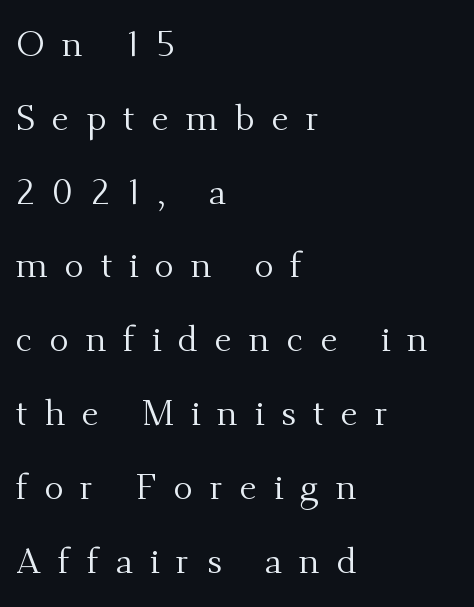
{"serif": "yes", "italic": "no", "bold": "no", "weight": "regular", "width": "normal", "stroke_contrast": "medium", "x_height": "small", "monospaced": "no", "underline": "no", "align": "left", "line_spacing": "loose", "line_spacing_ratio": 2.05, "letter_spacing": "wide", "letter_spacing_em": 0.47, "glyph_px": 36}
